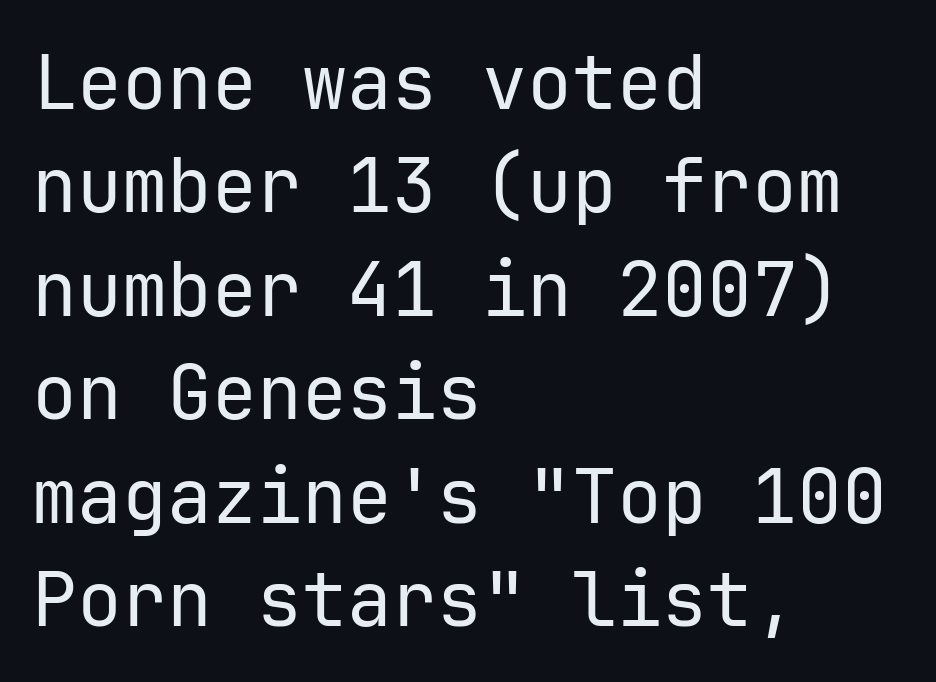
The font family rendered here belongs to the sans-serif group. Casual observation: everything's shoved over to the left. Nothing heavy about these letters — not bold at all. The words here are not underlined. Default kerning and tracking; the words read as compact shapes.
